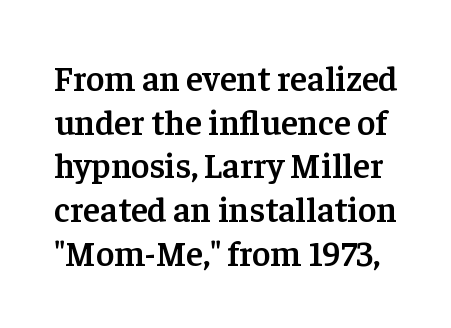
The image shows 35 px semibold serif type, upright; set normal line spacing (1.25x), normal letter spacing, not underlined; low stroke contrast and a medium x-height.
